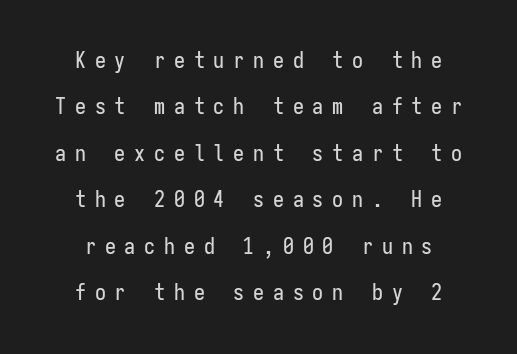
Q: Is the text italic (slanted)? A: No, it is upright.
Q: Is the text underlined? A: No.
Q: Is the spacing between letters normal or unusually wide? A: Unusually wide.
Q: Is the spacing between lines tight, normal or loose? A: Loose.
